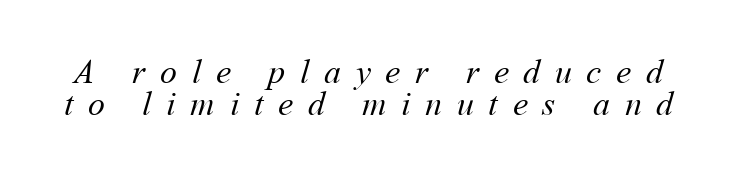
{"bold": "no", "weight": "regular", "width": "normal", "stroke_contrast": "medium", "x_height": "medium", "monospaced": "no", "underline": "no", "line_spacing": "tight", "line_spacing_ratio": 0.95, "letter_spacing": "wide", "letter_spacing_em": 0.43, "glyph_px": 34}
